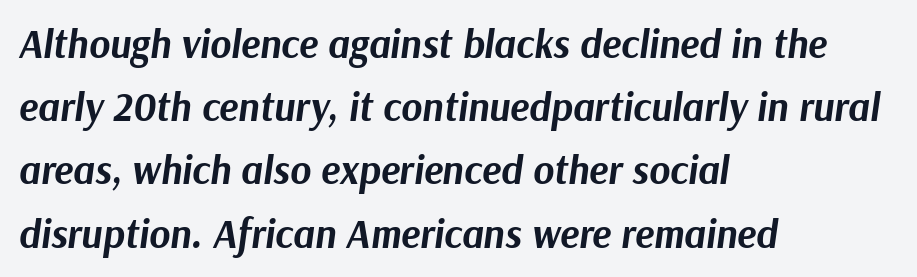
Q: Is the text bold? A: Yes.
Q: Is the text italic (slanted)? A: Yes, it leans right by about 9 degrees.
Q: Is the text underlined? A: No.
Q: How is the paragraph aligned? A: Left-aligned.
Q: Is the spacing between letters normal or unusually wide? A: Normal.
Q: Is the spacing between lines tight, normal or loose? A: Normal.
Q: Width (condensed, normal, or wide)? A: Normal.
Q: Stroke contrast? A: Medium.
Q: x-height? A: Medium.
Q: Monospaced? A: No.
